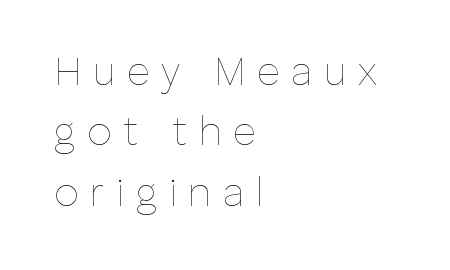
Q: Is the text bold? A: No.
Q: Is the text italic (slanted)? A: No, it is upright.
Q: Is the text underlined? A: No.
Q: How is the paragraph aligned? A: Left-aligned.
Q: Is the spacing between letters normal or unusually wide? A: Unusually wide.
Q: Is the spacing between lines tight, normal or loose? A: Normal.
Q: Width (condensed, normal, or wide)? A: Normal.
Q: Stroke contrast? A: Low.
Q: x-height? A: Medium.
Q: Monospaced? A: No.
